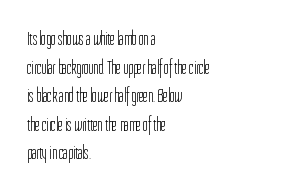
Honestly, the letter spacing is just normal — you wouldn't notice it. Every row of glyphs begins at an identical x-position on the left. The lettering holds an erect, upright posture throughout. A typesetter would call this leading conventional body-copy spacing.
